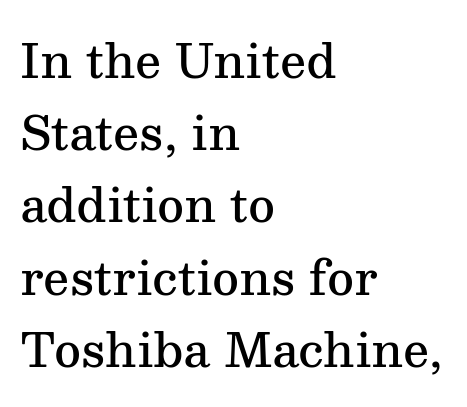
{"serif": "yes", "italic": "no", "bold": "semi", "weight": "semibold", "width": "normal", "stroke_contrast": "medium", "x_height": "medium", "monospaced": "no", "underline": "no", "align": "left", "line_spacing": "normal", "line_spacing_ratio": 1.57, "letter_spacing": "normal", "letter_spacing_em": 0.0, "glyph_px": 46}
